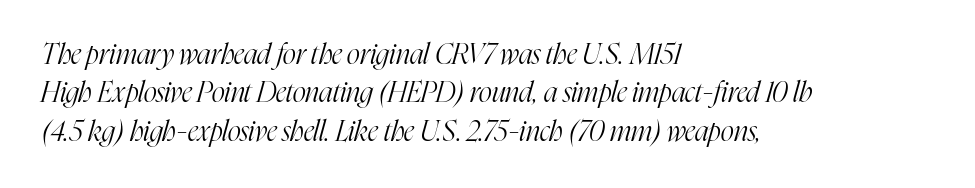
Q: Is the text bold? A: No.
Q: Is the text italic (slanted)? A: Yes, it leans right by about 16 degrees.
Q: Is the typeface a serif or a sans-serif typeface? A: Serif.
Q: Is the text underlined? A: No.
Q: How is the paragraph aligned? A: Left-aligned.
Q: Is the spacing between letters normal or unusually wide? A: Normal.
Q: Is the spacing between lines tight, normal or loose? A: Normal.
Q: Width (condensed, normal, or wide)? A: Condensed.
Q: Stroke contrast? A: High.
Q: x-height? A: Medium.
Q: Monospaced? A: No.
